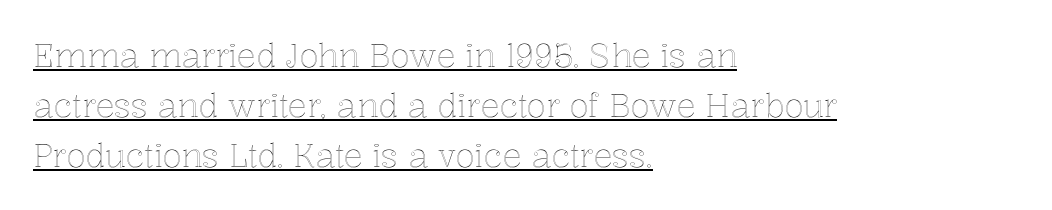
This sample uses plain, unmodified letter spacing. Successive baselines arrive at the customary interval. The letters advance in unequal steps, a hallmark of proportional type. Underline: present. The compositor pushed each line to the left boundary.
